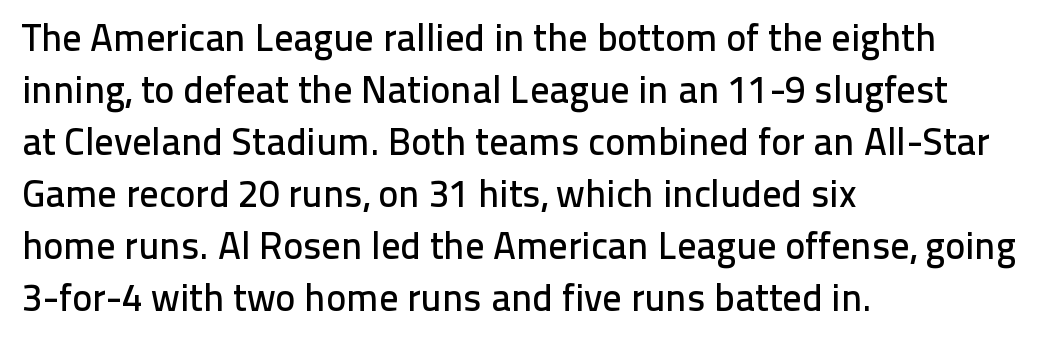
Q: Is the text italic (slanted)? A: No, it is upright.
Q: Is the typeface a serif or a sans-serif typeface? A: Sans-serif.
Q: Is the text underlined? A: No.
Q: How is the paragraph aligned? A: Left-aligned.
Q: Is the spacing between letters normal or unusually wide? A: Normal.
Q: Is the spacing between lines tight, normal or loose? A: Normal.
Q: Width (condensed, normal, or wide)? A: Normal.
Q: Stroke contrast? A: Low.
Q: x-height? A: Medium.
Q: Monospaced? A: No.
